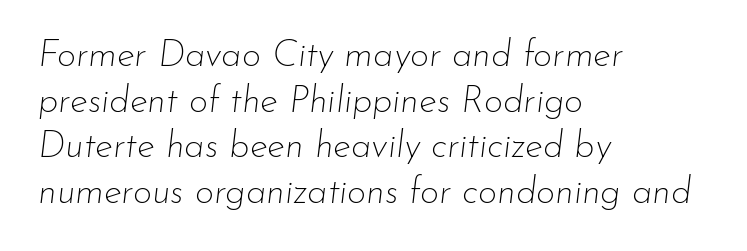
{"italic": "yes", "lean": "right", "slant_degrees": 7, "bold": "no", "weight": "thin", "width": "normal", "stroke_contrast": "low", "x_height": "small", "monospaced": "no", "underline": "no", "align": "left", "line_spacing_ratio": 1.23, "letter_spacing": "normal", "letter_spacing_em": 0.0, "glyph_px": 37}
